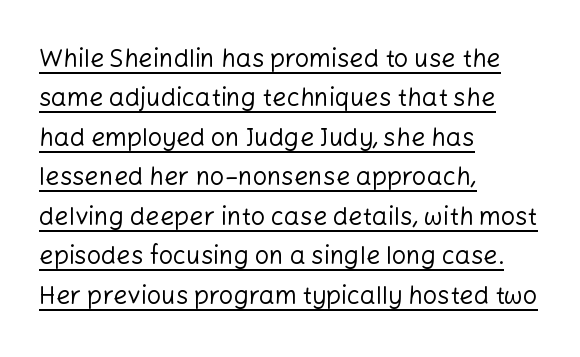
{"italic": "no", "bold": "no", "underline": "yes", "align": "left", "line_spacing": "normal", "line_spacing_ratio": 1.58, "letter_spacing": "normal", "letter_spacing_em": 0.0, "glyph_px": 25}
